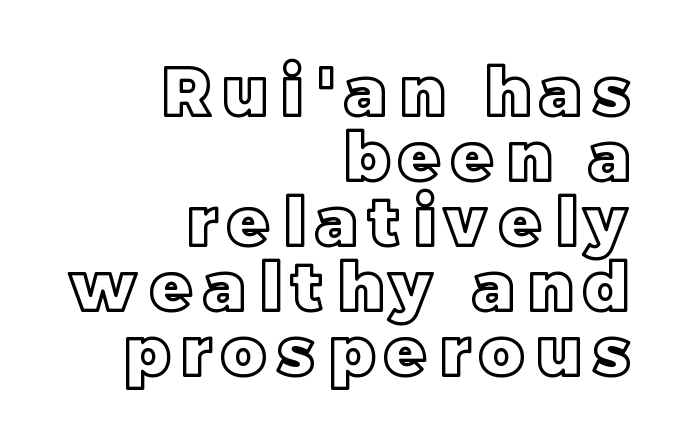
{"italic": "no", "width": "normal", "x_height": "large", "monospaced": "no", "underline": "no", "align": "right", "line_spacing": "tight", "line_spacing_ratio": 0.97, "glyph_px": 67}
